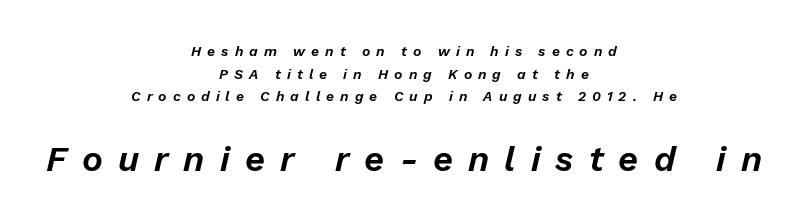
How would I describe the line gaps? Plain and ordinary. These lines are rendered in a variable-pitch font. A typesetter would call this heavily tracked-out type. Beneath every word, the page is bare. Does the bottom block carry the larger type? Yes, it does. Characters are canted at an angle relative to the baseline's perpendicular.
